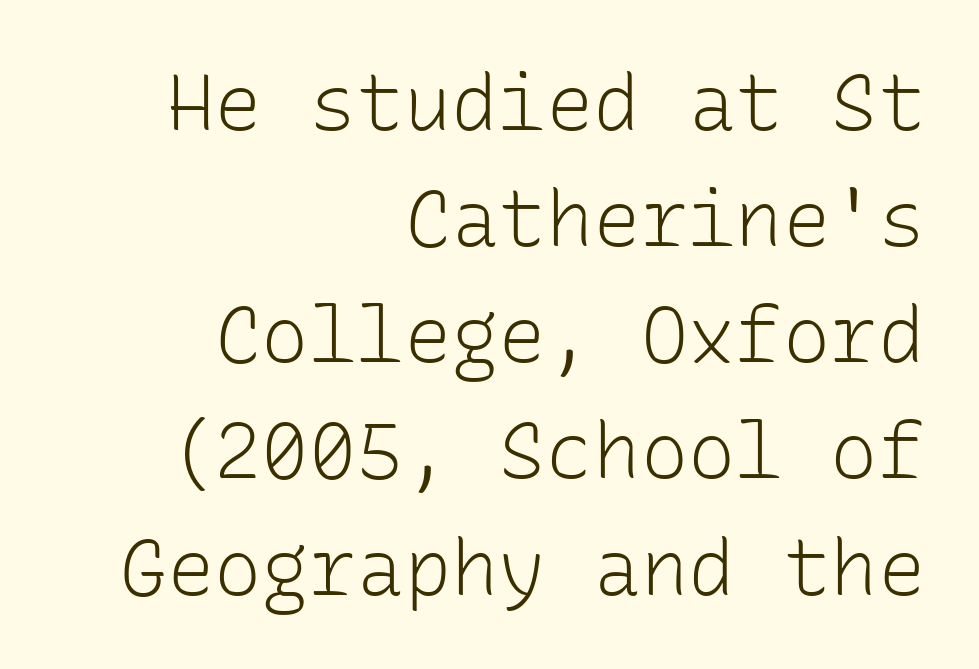
The image shows 79 px light sans-serif type, upright, monospaced; set right-aligned, normal line spacing (1.47x), normal letter spacing, not underlined; low stroke contrast and a medium x-height.
